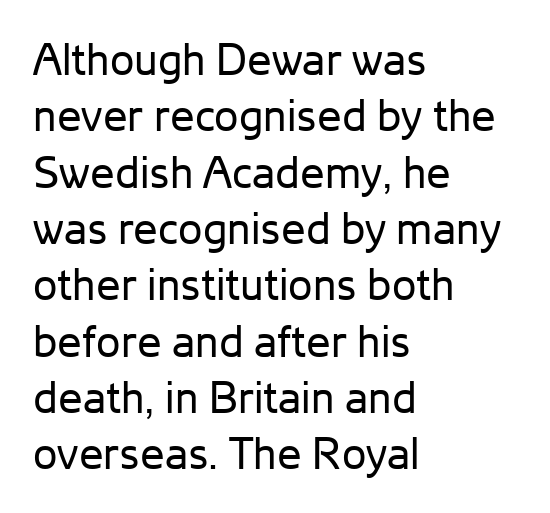
No letter is thick-stroked: the sample isn't bold. The rendering uses a moderate line-height, typical for paragraphs. The rendering uses natural spacing where letterforms have individual widths. Each line starts at the same left margin while the right side varies. In terms of letterform style, serifs are entirely absent.
